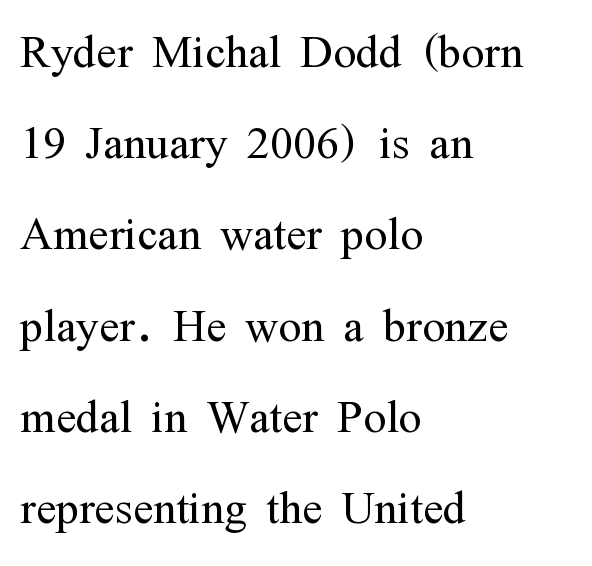
Type without underlining. Words appear dense and cohesive because spacing is normal. Designer's note — italics off, roman on. The setting favours the left margin, as ordinary paragraphs usually do. Is this a fixed-width face? No — the glyphs have proportional, varying widths. Weight class: somewhere from thin through regular.
